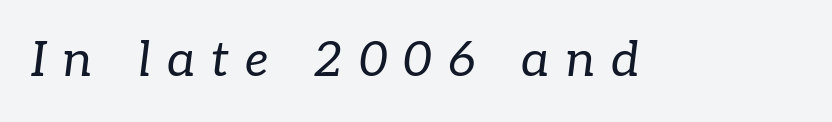
A quiet, ordinary-to-light weight characterises the typeface. Think of a printed novel: that variable character pitch is what you see here. The zone under the glyphs is completely vacant. Notice how the stems are inclined rather than vertical — that's the hallmark of italics. Each letter's strokes conclude with small projecting serifs.
